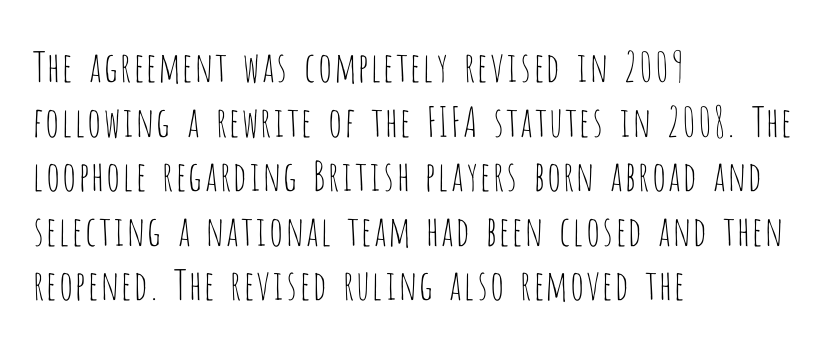
The image shows 41 px thin, condensed sans-serif type, upright; set left-aligned, normal line spacing (1.33x), normal letter spacing, not underlined; low stroke contrast and a large x-height.
